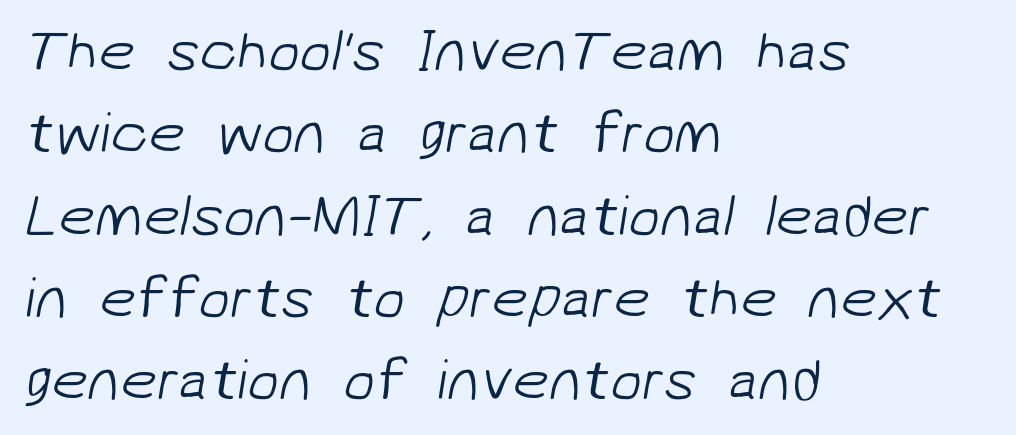
{"serif": "no", "bold": "no", "weight": "light", "width": "normal", "stroke_contrast": "low", "x_height": "medium", "monospaced": "no", "underline": "no", "align": "left", "line_spacing": "normal", "line_spacing_ratio": 1.42, "letter_spacing": "normal", "letter_spacing_em": 0.0, "glyph_px": 58}
